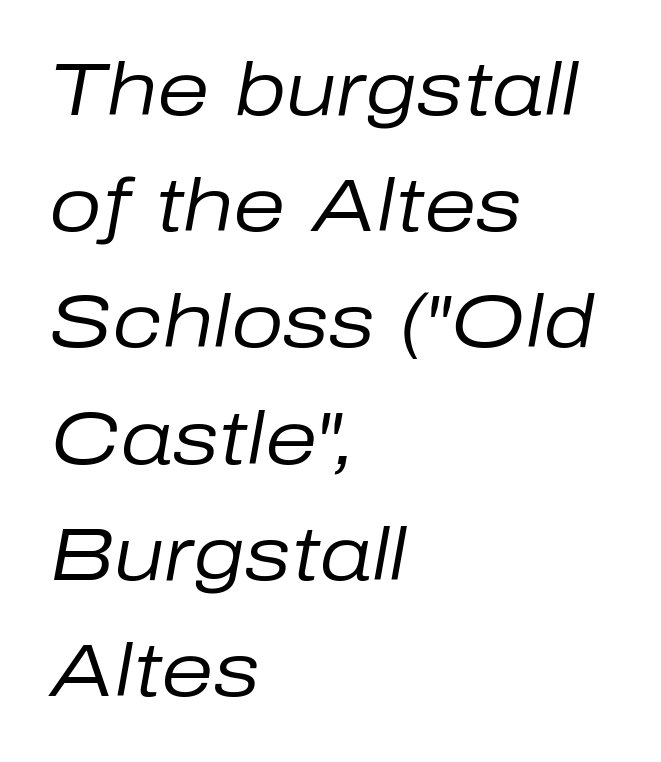
The image shows 75 px regular-weight type, italic (leaning right); set left-aligned, normal line spacing (1.55x), normal letter spacing, not underlined; low stroke contrast and a medium x-height.
